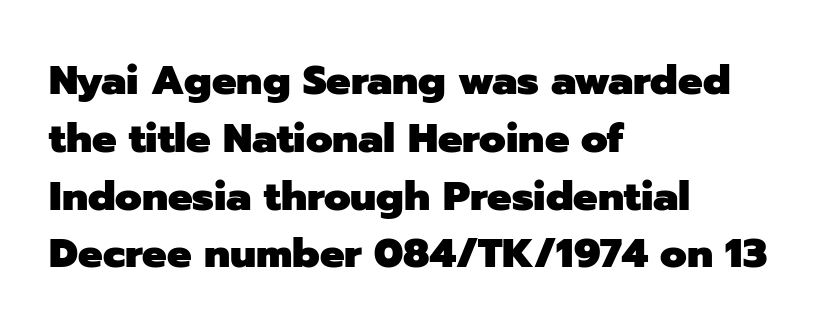
Q: Is the text bold? A: Yes.
Q: Is the text italic (slanted)? A: No, it is upright.
Q: Is the typeface a serif or a sans-serif typeface? A: Sans-serif.
Q: Is the text underlined? A: No.
Q: How is the paragraph aligned? A: Left-aligned.
Q: Is the spacing between letters normal or unusually wide? A: Normal.
Q: Is the spacing between lines tight, normal or loose? A: Normal.
Q: Width (condensed, normal, or wide)? A: Normal.
Q: Stroke contrast? A: Low.
Q: x-height? A: Medium.
Q: Monospaced? A: No.
